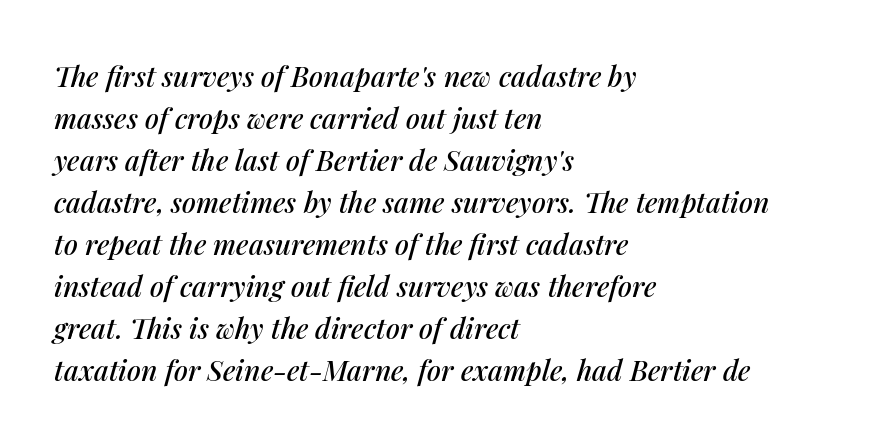
Every character sits at an angle, as italics do. Looks like regular typesetting: each glyph gets only the width it needs. This sample uses plain, unmodified letter spacing. Casual observation: everything's shoved over to the left. The rows are spaced the way most documents space them. Plain, unruled lines of type.
